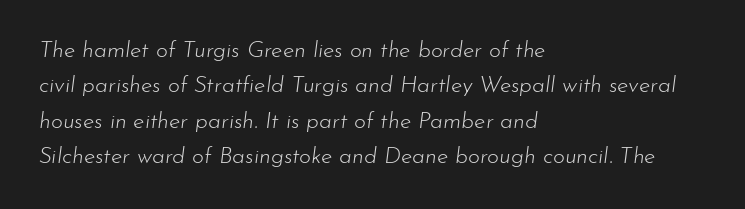
The face used here is rendered with its standard letterfit. The typeface has the unassuming heft of standard copy or less. Is the type slanted? Yes — the strokes lean at a clear angle. Bare-footed words on every line.
